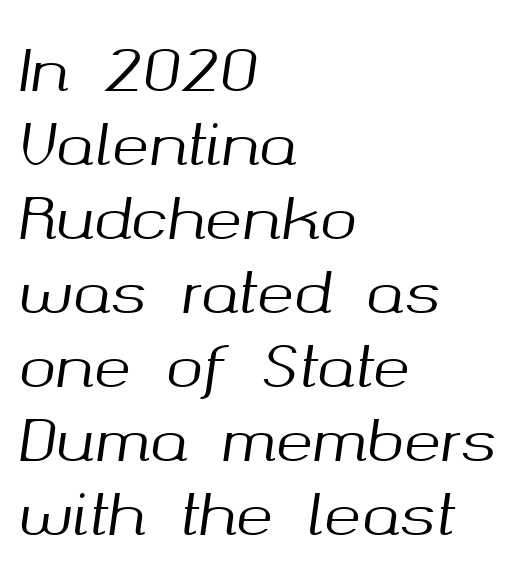
The image shows 56 px text type, italic (leaning right); set left-aligned, normal line spacing (1.32x), normal letter spacing, not underlined; medium stroke contrast and a medium x-height.
